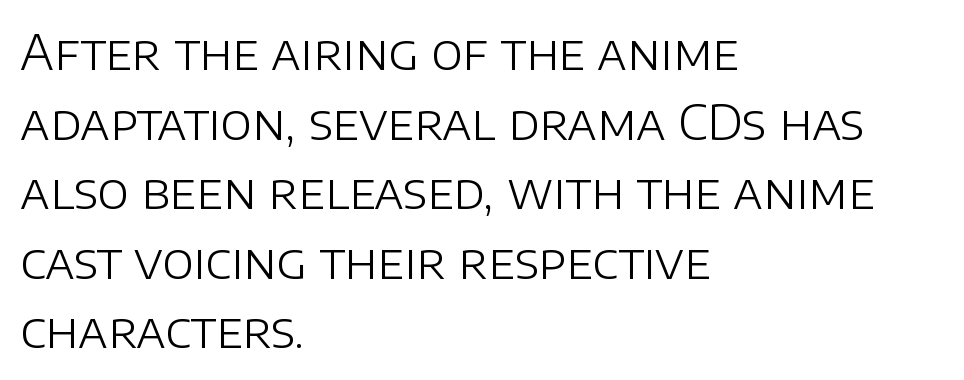
{"serif": "no", "italic": "no", "bold": "no", "weight": "light", "width": "normal", "stroke_contrast": "low", "x_height": "large", "monospaced": "no", "underline": "no", "align": "left", "line_spacing": "normal", "line_spacing_ratio": 1.45, "letter_spacing": "normal", "letter_spacing_em": 0.0, "glyph_px": 48}
